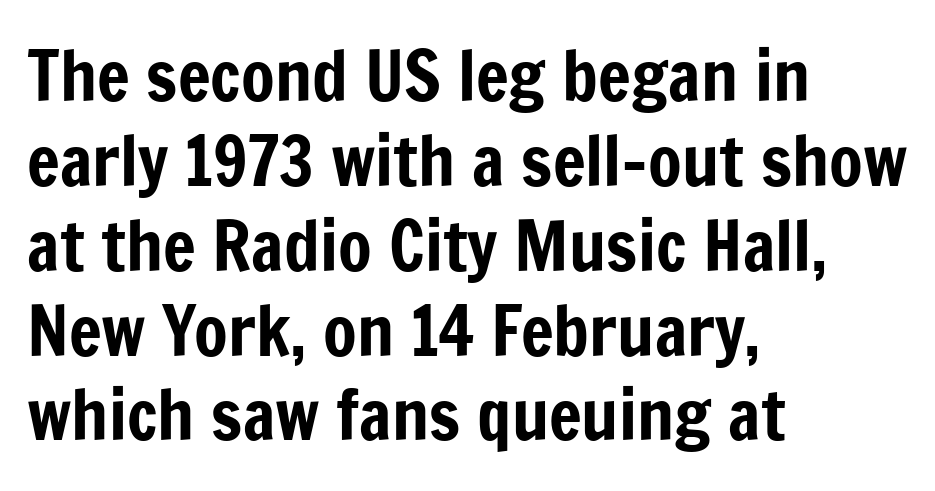
In CSS terms this would be text-align: left. Is this a sans? Yes — the strokes have no serifs. Is there any slant? The stems are plumb. Character widths vary here, with narrow letters taking less room than wide ones. The gaps between neighbouring characters are ordinary and unremarkable.
